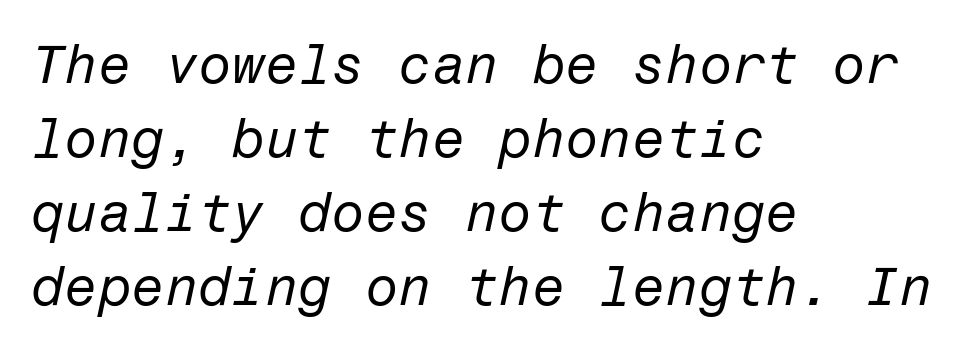
{"italic": "yes", "lean": "right", "slant_degrees": 12, "bold": "no", "weight": "regular", "width": "normal", "stroke_contrast": "low", "x_height": "medium", "underline": "no", "align": "left", "line_spacing": "normal", "line_spacing_ratio": 1.37, "letter_spacing": "normal", "letter_spacing_em": 0.0, "glyph_px": 54}
